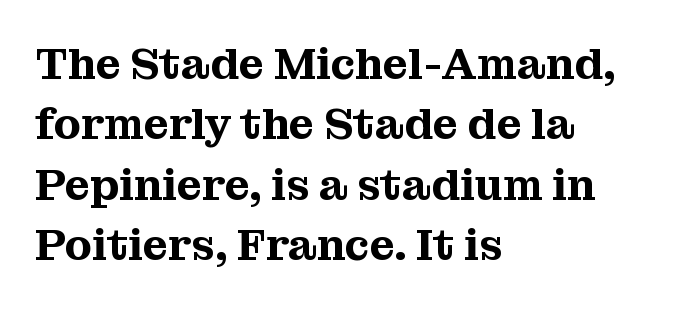
Q: Is the text italic (slanted)? A: No, it is upright.
Q: Is the typeface a serif or a sans-serif typeface? A: Serif.
Q: Is the text underlined? A: No.
Q: How is the paragraph aligned? A: Left-aligned.
Q: Is the spacing between letters normal or unusually wide? A: Normal.
Q: Is the spacing between lines tight, normal or loose? A: Normal.
Q: Width (condensed, normal, or wide)? A: Normal.
Q: Stroke contrast? A: Medium.
Q: x-height? A: Medium.
Q: Monospaced? A: No.
